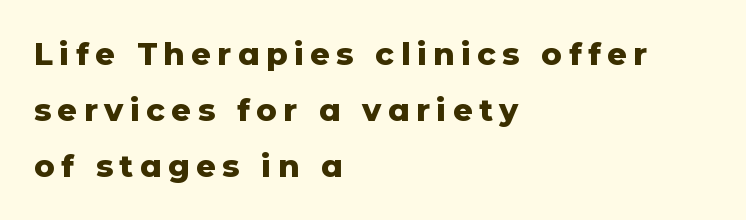
This sample is left-justified, so line endings fall wherever the words run out. Do the characters align in a grid? No, the font is proportional. Clear beneath every line of the passage. The type is letterspaced generously, with wide tracking.
